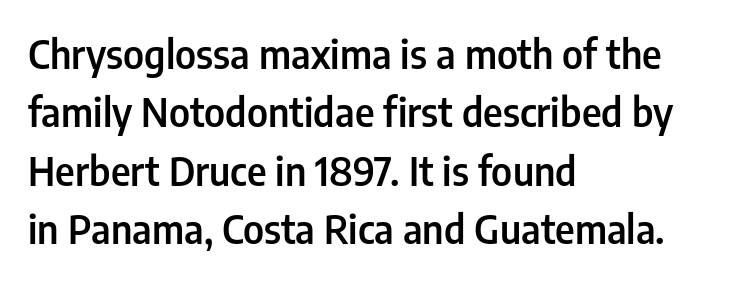
Is this a sans? Yes — the strokes have no serifs. Does the lettering tilt? It doesn't — this is upright. Whoever set this chose a conventional vertical rhythm. The face used here is rendered with its standard letterfit. Underline: absent.
